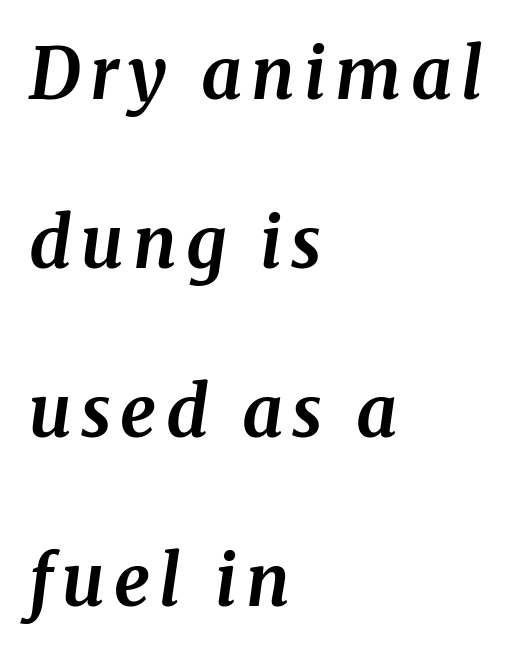
Line starts are locked; line ends wander. Look at the stroke-to-counter ratio: heavy, a bold. Loosely led — the rows are spread out. A serif font was chosen for this passage. This sample uses an oblique cut, with every glyph tilted off the vertical. Descenders are the only things crossing below the line.
